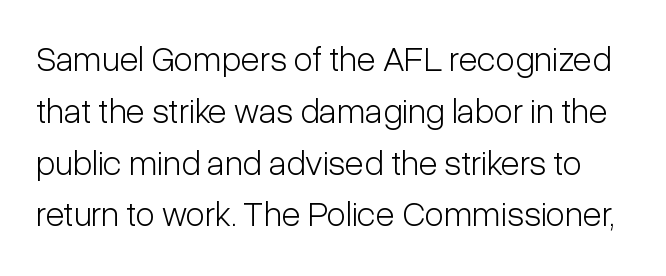
This sample keeps an unexceptional amount of space between lines. Looks like regular typesetting: each glyph gets only the width it needs. The strokes are not fattened; the text isn't bold. The tracking reads as untouched default to a designer's eye. Every character sits straight up, as roman type does.
